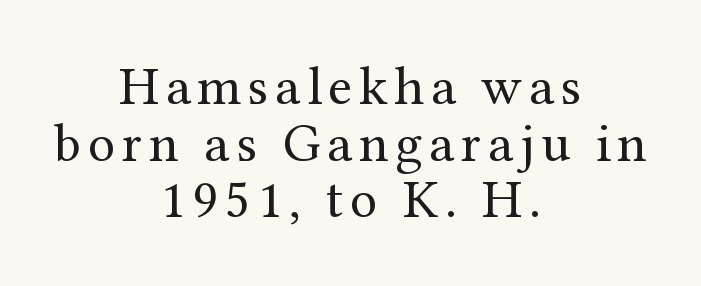
The image shows 55 px regular-weight serif type, upright; set centered, tight line spacing (1.03x), not underlined; medium stroke contrast and a medium x-height.
